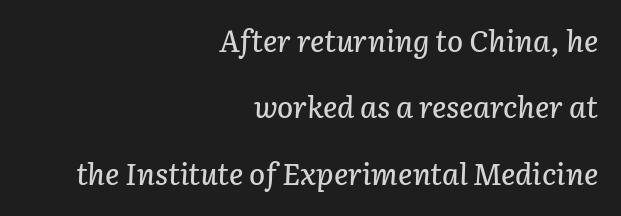
The image shows 30 px text type, italic (leaning right); set right-aligned, loose line spacing (2.21x), normal letter spacing, not underlined; low stroke contrast and a medium x-height.
